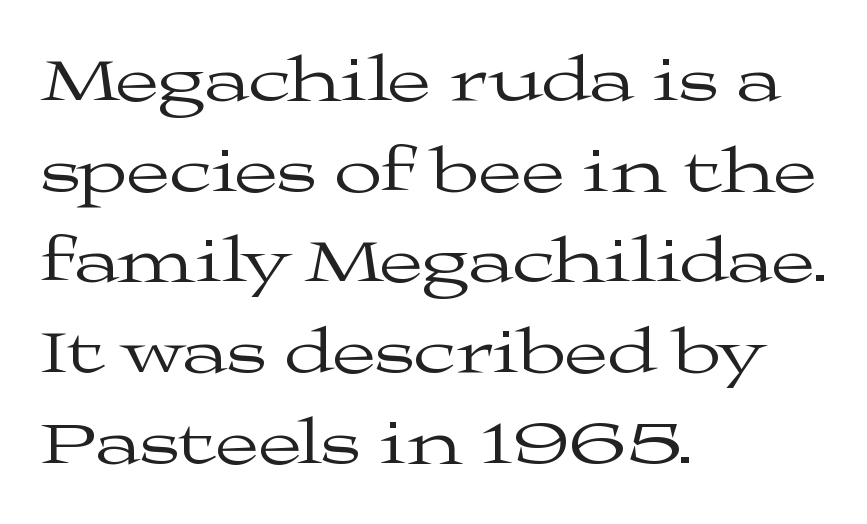
Q: Is the text bold? A: No.
Q: Is the text italic (slanted)? A: No, it is upright.
Q: Is the typeface a serif or a sans-serif typeface? A: Serif.
Q: Is the text underlined? A: No.
Q: How is the paragraph aligned? A: Left-aligned.
Q: Is the spacing between letters normal or unusually wide? A: Normal.
Q: Is the spacing between lines tight, normal or loose? A: Normal.
Q: Width (condensed, normal, or wide)? A: Wide.
Q: Stroke contrast? A: Medium.
Q: x-height? A: Medium.
Q: Monospaced? A: No.
